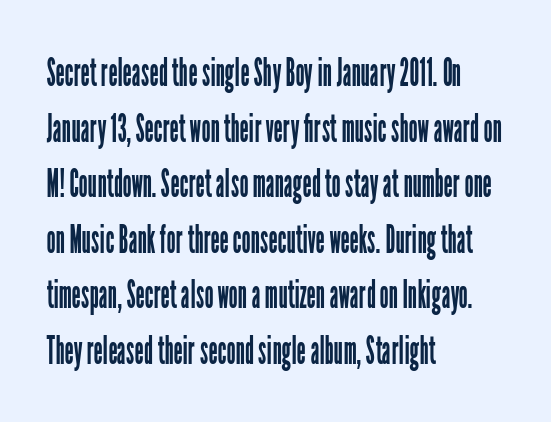
The image shows 40 px regular-weight, condensed sans-serif type, upright; set left-aligned, normal line spacing (1.39x), normal letter spacing, not underlined; low stroke contrast and a medium x-height.
